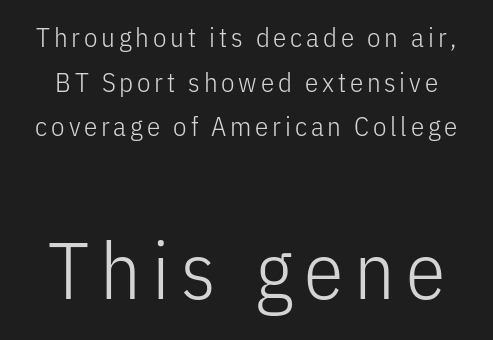
Q: Is the text bold? A: No.
Q: Is the text italic (slanted)? A: No, it is upright.
Q: Is the typeface a serif or a sans-serif typeface? A: Sans-serif.
Q: Is the text underlined? A: No.
Q: Is the spacing between lines tight, normal or loose? A: Normal.
Q: Which block of text is set in a larger size, the first (top) or the second (bottom)? A: The second (bottom) one.
Q: Width (condensed, normal, or wide)? A: Condensed.
Q: Stroke contrast? A: Low.
Q: x-height? A: Medium.
Q: Monospaced? A: No.
